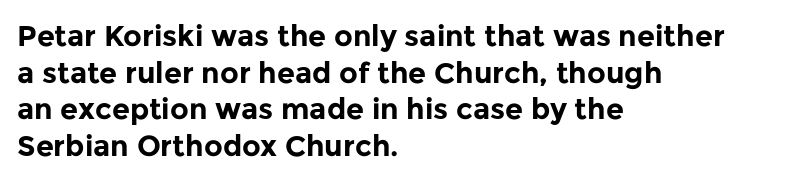
{"serif": "no", "italic": "no", "bold": "yes", "weight": "bold", "width": "normal", "stroke_contrast": "low", "x_height": "medium", "monospaced": "no", "underline": "no", "align": "left", "line_spacing": "normal", "line_spacing_ratio": 1.26, "letter_spacing": "normal", "letter_spacing_em": 0.0, "glyph_px": 29}
